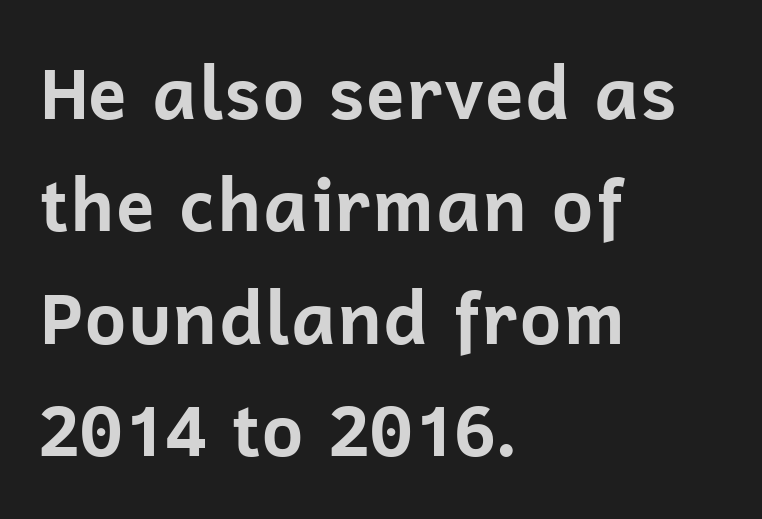
{"serif": "no", "italic": "no", "bold": "yes", "weight": "bold", "width": "normal", "stroke_contrast": "low", "x_height": "medium", "monospaced": "no", "underline": "no", "align": "left", "line_spacing": "normal", "line_spacing_ratio": 1.56, "letter_spacing": "normal", "letter_spacing_em": 0.0, "glyph_px": 72}
